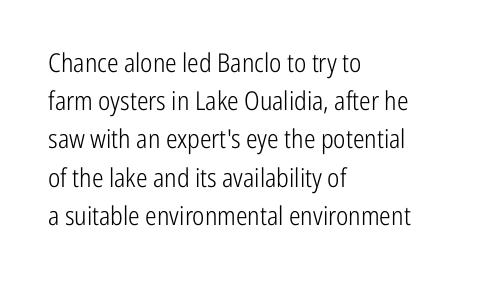
{"italic": "no", "bold": "no", "underline": "no", "align": "left", "line_spacing": "normal", "line_spacing_ratio": 1.47, "letter_spacing": "normal", "letter_spacing_em": 0.0, "glyph_px": 26}
